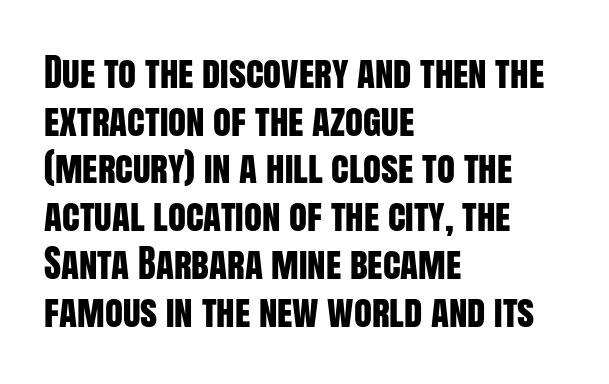
These lines sit exactly where default settings would place them. Words appear dense and cohesive because spacing is normal. Unlike a traditional serif, this face leaves its strokes unadorned. Each row of text sits above clean, open space.
